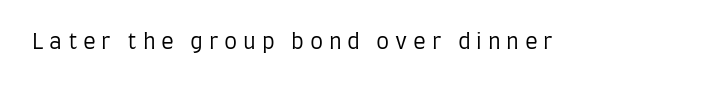
Stroke thickness stays within the range of a standard reading face or lighter. What stands out about the letter spacing? Its width — letters are far apart. A bare baseline throughout the passage. Every character sits straight up, as roman type does.
